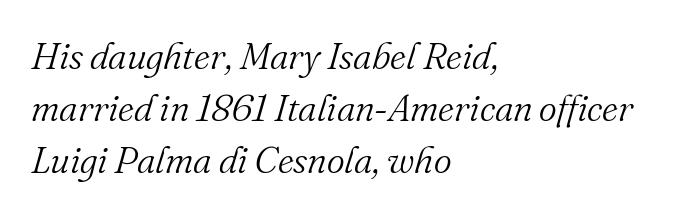
{"serif": "yes", "italic": "yes", "lean": "right", "slant_degrees": 16, "bold": "no", "weight": "light", "width": "normal", "stroke_contrast": "medium", "x_height": "small", "monospaced": "no", "underline": "no", "align": "left", "line_spacing": "normal", "line_spacing_ratio": 1.37, "letter_spacing": "normal", "letter_spacing_em": 0.0, "glyph_px": 38}
